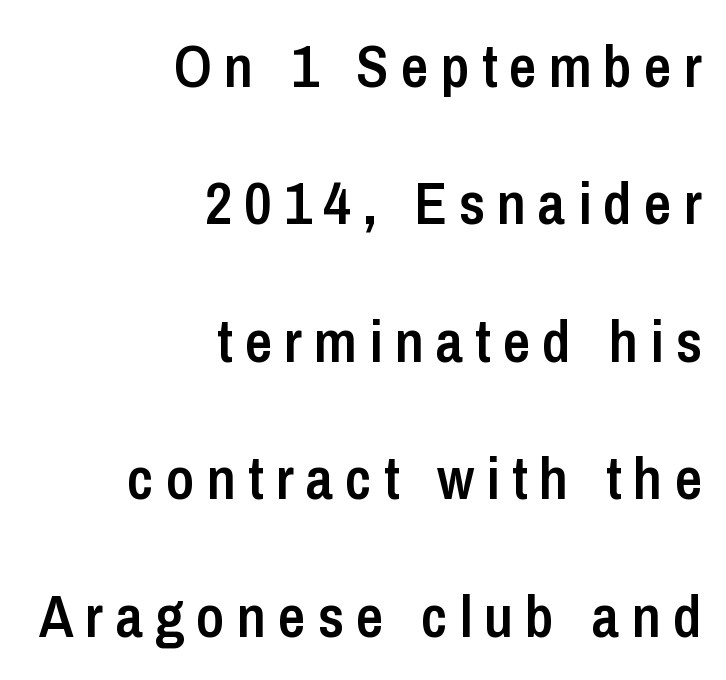
{"serif": "no", "italic": "no", "bold": "semi", "weight": "semibold", "width": "condensed", "stroke_contrast": "low", "x_height": "medium", "monospaced": "no", "underline": "no", "align": "right", "line_spacing": "loose", "line_spacing_ratio": 2.29, "letter_spacing": "wide", "letter_spacing_em": 0.2, "glyph_px": 60}
